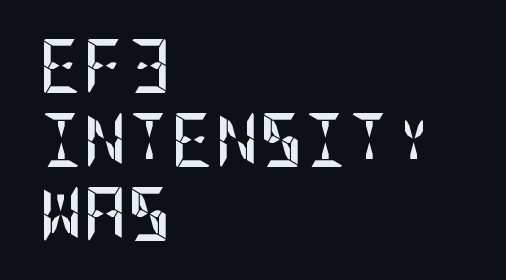
Compared with typical body copy, the letter spacing here is the same. A sans-serif font was chosen for this passage. The area under the type is left untouched. Leading matches the norm, producing a regular column. Posture: vertical.
